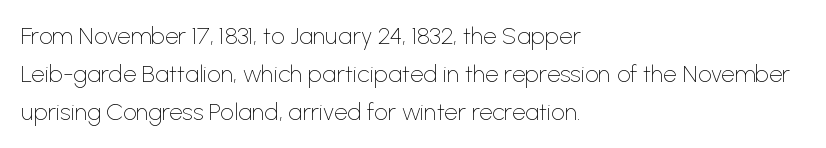
{"italic": "no", "bold": "no", "underline": "no", "align": "left", "line_spacing": "normal", "line_spacing_ratio": 1.59, "letter_spacing": "normal", "letter_spacing_em": 0.0, "glyph_px": 24}
